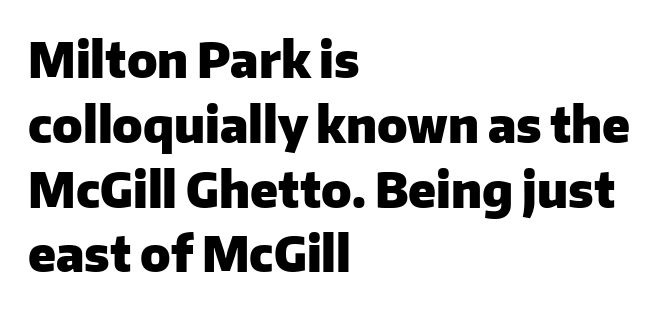
The image shows 48 px heavy sans-serif type, upright; set left-aligned, normal line spacing (1.35x), normal letter spacing, not underlined; low stroke contrast and a medium x-height.
